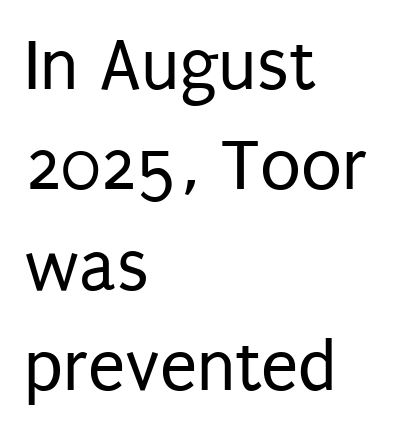
The image shows 75 px regular-weight, condensed sans-serif type, upright; set left-aligned, normal line spacing (1.34x), normal letter spacing, not underlined; low stroke contrast and a large x-height.
